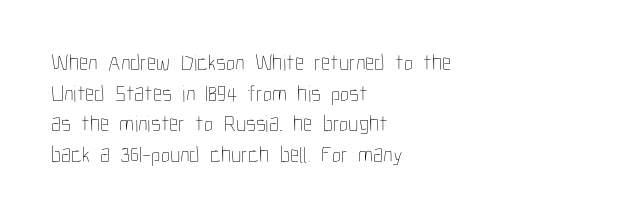
Vertical spacing — default. The text block is weighted toward the left margin, trailing off unevenly rightward. The baseline area is clear. These lines keep a tight, regular rhythm from letter to letter. No extra ink here — the face is not bold.
